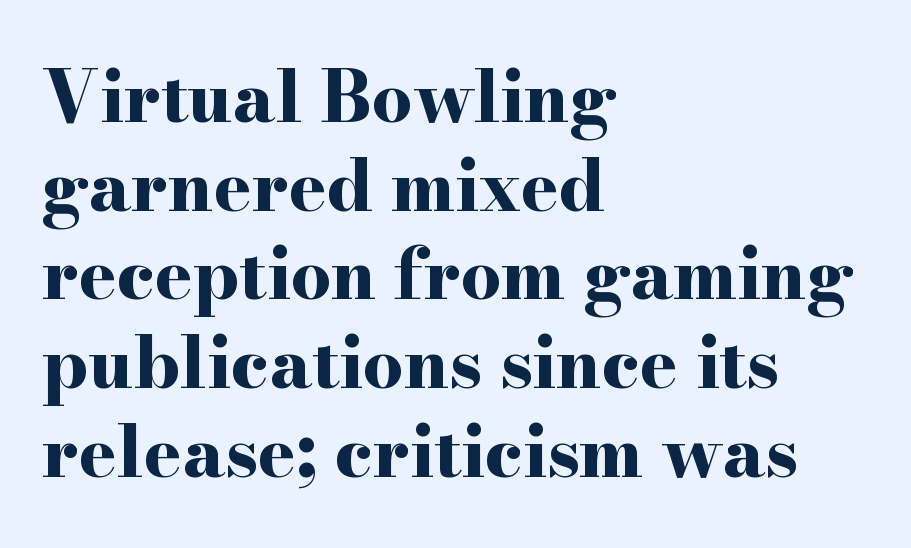
Q: Is the text bold? A: Yes.
Q: Is the text italic (slanted)? A: No, it is upright.
Q: Is the typeface a serif or a sans-serif typeface? A: Serif.
Q: Is the text underlined? A: No.
Q: How is the paragraph aligned? A: Left-aligned.
Q: Is the spacing between letters normal or unusually wide? A: Normal.
Q: Is the spacing between lines tight, normal or loose? A: Normal.
Q: Width (condensed, normal, or wide)? A: Wide.
Q: Stroke contrast? A: High.
Q: x-height? A: Small.
Q: Monospaced? A: No.
